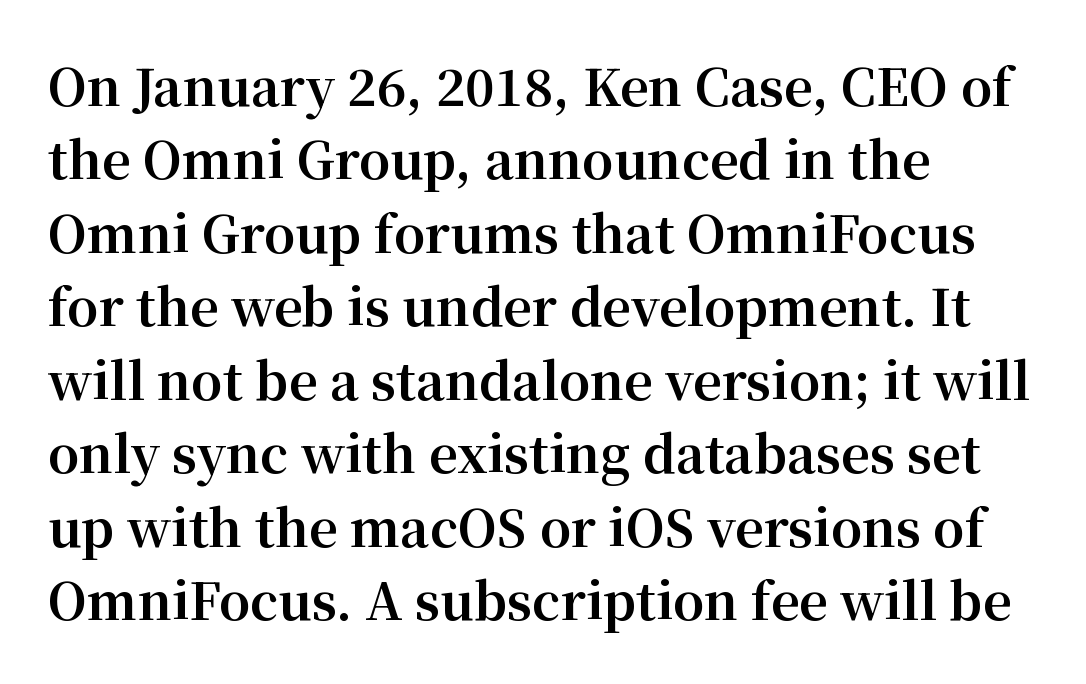
{"serif": "yes", "italic": "no", "bold": "yes", "weight": "bold", "width": "normal", "stroke_contrast": "medium", "x_height": "medium", "monospaced": "no", "underline": "no", "align": "left", "line_spacing": "normal", "line_spacing_ratio": 1.47, "letter_spacing": "normal", "letter_spacing_em": 0.0, "glyph_px": 50}
